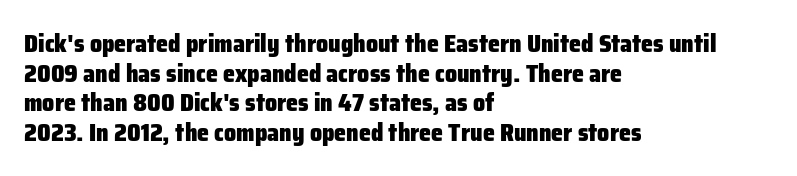
Nobody drew a line under any word here. The lettering stays uniformly vertical, giving the passage a roman look. Each word holds together tightly as a unit, with standard inter-letter gaps. A student would call this left alignment; a typographer would say flush left, rag right. Typographic density is high because the face is bold.
